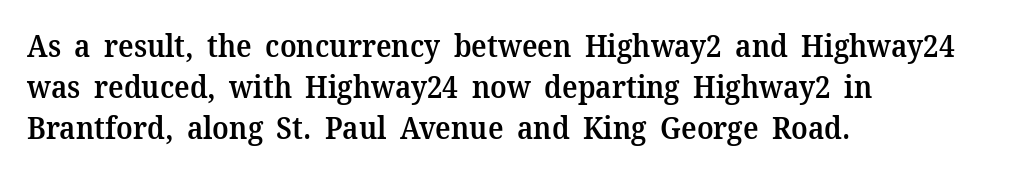
The image shows 30 px semibold serif type, upright; set left-aligned, normal line spacing (1.37x), normal letter spacing, not underlined; medium stroke contrast and a medium x-height.
